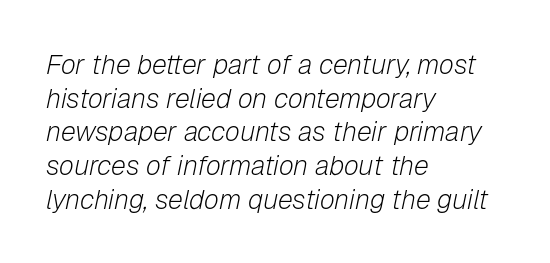
The typography opts for an oblique posture over an upright one. Stems and bowls with no extra thickness — not bold. The area under the type is left untouched. Line beginnings align vertically; line endings do not. You could call the tracking neutral — neither tight nor loose. Regular leading.
